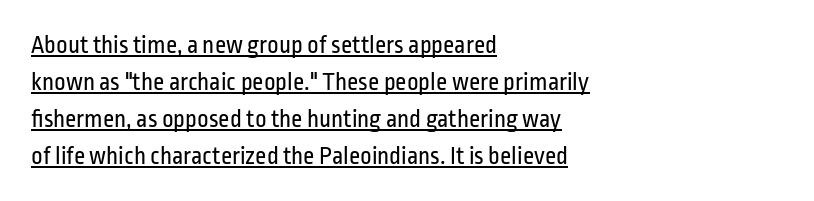
{"italic": "no", "bold": "no", "underline": "yes", "align": "left", "line_spacing": "normal", "line_spacing_ratio": 1.48, "letter_spacing": "normal", "letter_spacing_em": 0.0, "glyph_px": 25}
